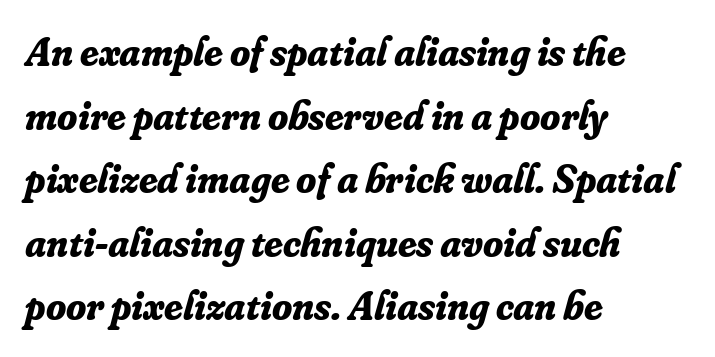
{"serif": "yes", "italic": "yes", "lean": "right", "slant_degrees": 16, "bold": "yes", "weight": "bold", "width": "normal", "stroke_contrast": "low", "x_height": "small", "monospaced": "no", "underline": "no", "align": "left", "line_spacing": "normal", "line_spacing_ratio": 1.55, "letter_spacing": "normal", "letter_spacing_em": 0.0, "glyph_px": 41}
